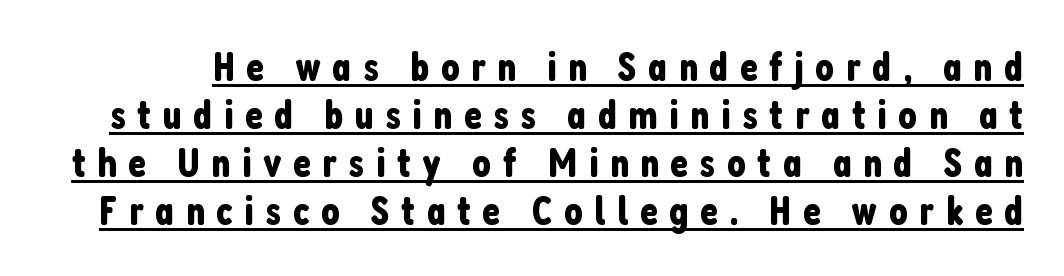
The type is letterspaced generously, with wide tracking. You could not count columns in this text — the font is proportionally spaced. The typeface chosen for these lines omits serifs. Underline: present. When letters stand straight like this, we call the style roman or upright.
